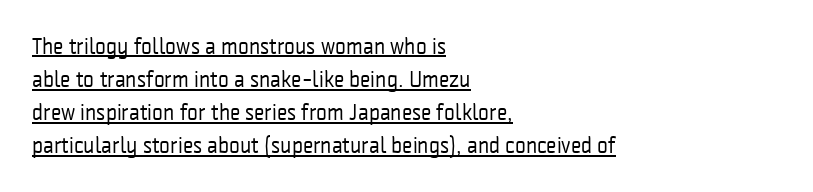
{"italic": "no", "bold": "no", "underline": "yes", "align": "left", "line_spacing": "normal", "line_spacing_ratio": 1.44, "letter_spacing": "normal", "letter_spacing_em": 0.0, "glyph_px": 23}
